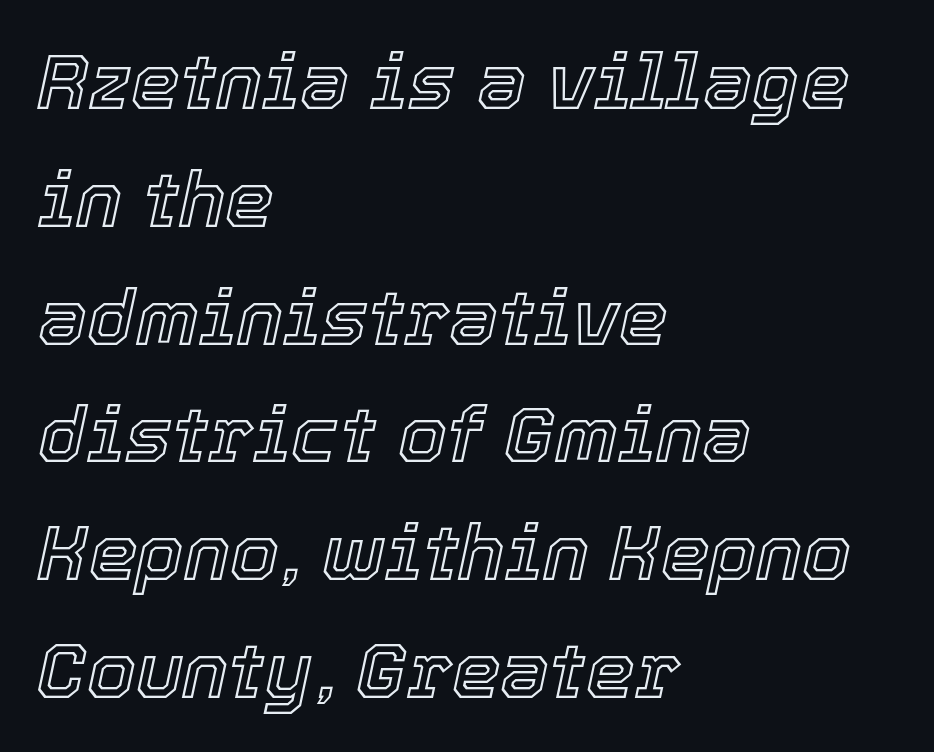
Q: Is the text italic (slanted)? A: Yes, it leans right by about 12 degrees.
Q: Is the text underlined? A: No.
Q: How is the paragraph aligned? A: Left-aligned.
Q: Is the spacing between letters normal or unusually wide? A: Normal.
Q: Is the spacing between lines tight, normal or loose? A: Normal.
Q: Width (condensed, normal, or wide)? A: Normal.
Q: x-height? A: Medium.
Q: Monospaced? A: No.
